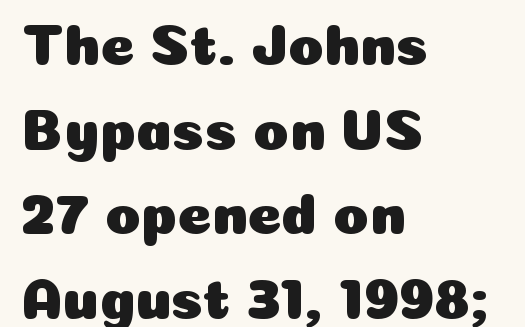
Q: Is the text italic (slanted)? A: No, it is upright.
Q: Is the typeface a serif or a sans-serif typeface? A: Sans-serif.
Q: Is the text underlined? A: No.
Q: How is the paragraph aligned? A: Left-aligned.
Q: Is the spacing between letters normal or unusually wide? A: Normal.
Q: Is the spacing between lines tight, normal or loose? A: Normal.
Q: Width (condensed, normal, or wide)? A: Normal.
Q: Stroke contrast? A: Low.
Q: x-height? A: Medium.
Q: Monospaced? A: No.
